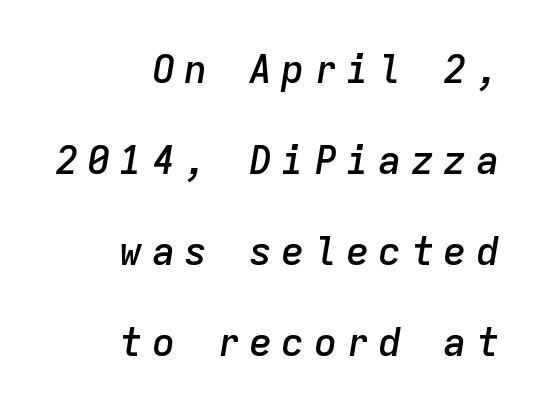
The image shows 39 px semibold type, italic (leaning right), monospaced; set right-aligned, loose line spacing (2.33x), unusually wide letter spacing (+0.23 em), not underlined; low stroke contrast and a medium x-height.
